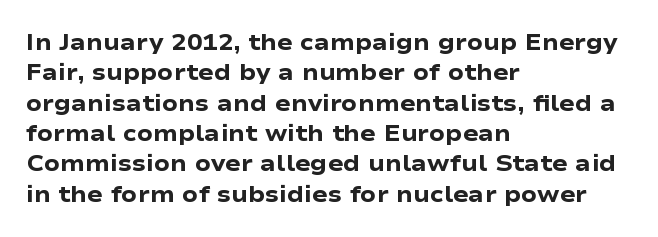
{"italic": "no", "bold": "yes", "underline": "no", "align": "left", "line_spacing": "normal", "line_spacing_ratio": 1.32, "letter_spacing": "normal", "letter_spacing_em": 0.0, "glyph_px": 23}
